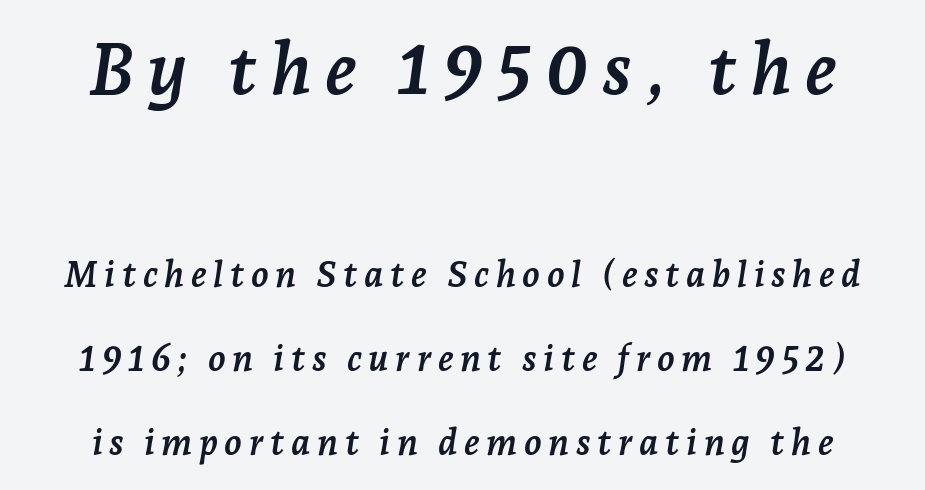
The image shows 73 px semibold serif type, italic (leaning right); set loose line spacing (2.33x), not underlined; the first (top) block is 2.03x larger; low stroke contrast and a medium x-height.
